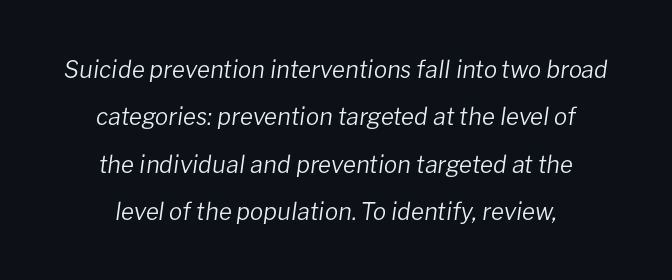
Honestly, there is no underline to notice here at all. The passage shown leans; its letterforms are oblique. Weight: in the light-to-regular range. The passage shown stacks its lines with a broad gap.
